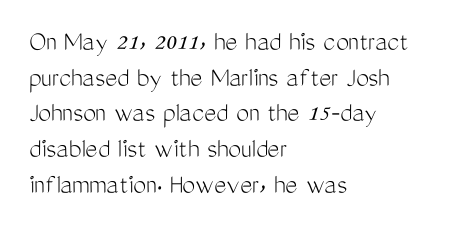
The gaps between neighbouring characters are ordinary and unremarkable. A classic flush-left, rag-right setting is used for this passage. These lines are rendered in a variable-pitch font. The glyphs are unaccompanied by any horizontal stroke below them. In terms of posture, this sample is upright.
